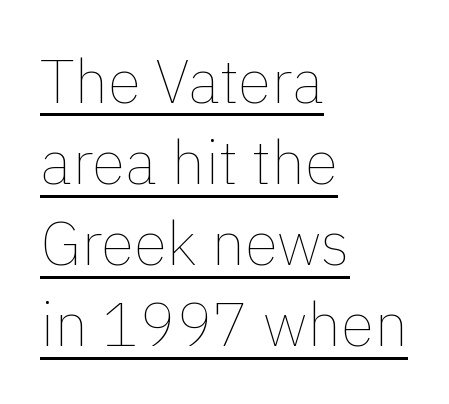
The image shows 61 px thin type, upright; set left-aligned, normal line spacing (1.33x), normal letter spacing, underlined; a medium x-height.
